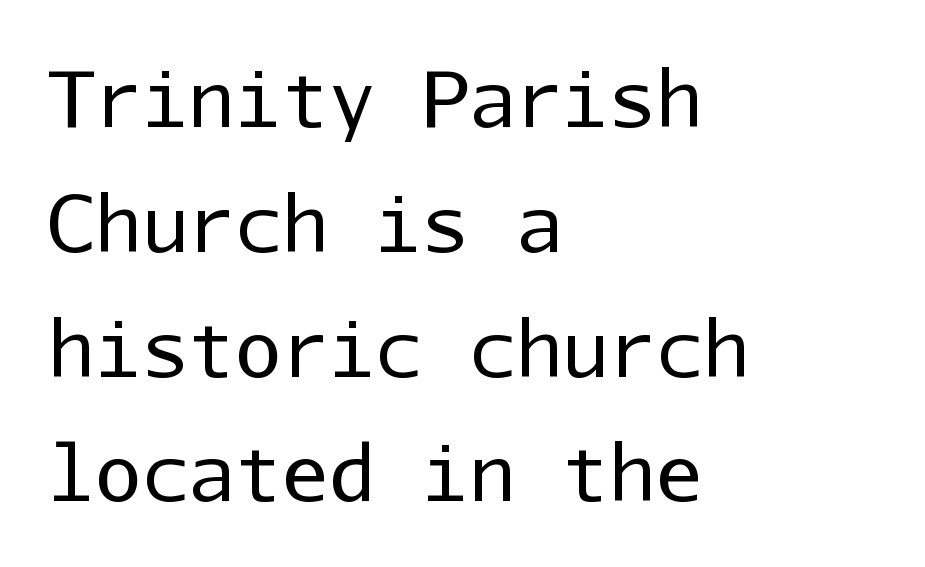
Q: Is the text bold? A: No.
Q: Is the text italic (slanted)? A: No, it is upright.
Q: Is the typeface a serif or a sans-serif typeface? A: Sans-serif.
Q: Is the text underlined? A: No.
Q: How is the paragraph aligned? A: Left-aligned.
Q: Is the spacing between letters normal or unusually wide? A: Normal.
Q: Is the spacing between lines tight, normal or loose? A: Normal.
Q: Width (condensed, normal, or wide)? A: Normal.
Q: Stroke contrast? A: Low.
Q: x-height? A: Medium.
Q: Monospaced? A: Yes.
